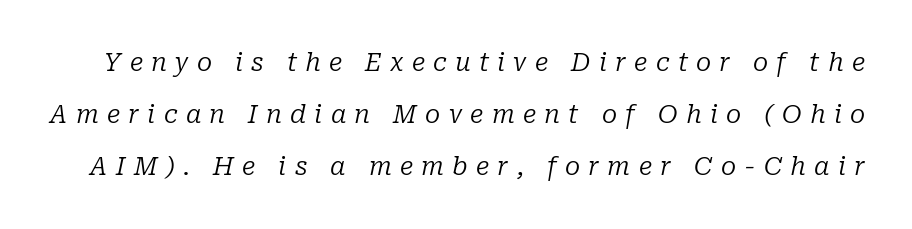
{"italic": "yes", "lean": "right", "slant_degrees": 10, "bold": "no", "underline": "no", "line_spacing": "loose", "line_spacing_ratio": 2.08, "letter_spacing": "wide", "letter_spacing_em": 0.33, "glyph_px": 25}
